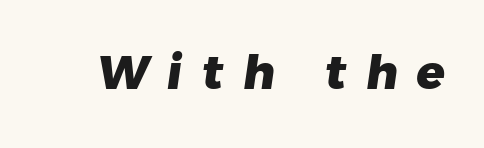
Q: Is the text bold? A: Yes.
Q: Is the typeface a serif or a sans-serif typeface? A: Sans-serif.
Q: Is the text underlined? A: No.
Q: Is the spacing between letters normal or unusually wide? A: Unusually wide.
Q: Width (condensed, normal, or wide)? A: Normal.
Q: Stroke contrast? A: Low.
Q: x-height? A: Medium.
Q: Monospaced? A: No.
